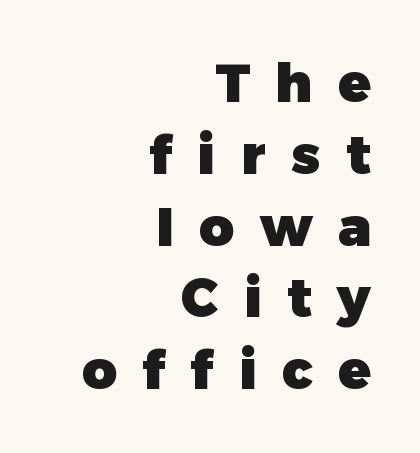
{"serif": "no", "italic": "no", "bold": "yes", "weight": "heavy", "width": "normal", "stroke_contrast": "low", "x_height": "medium", "monospaced": "no", "underline": "no", "align": "right", "line_spacing": "normal", "line_spacing_ratio": 1.33, "letter_spacing": "wide", "letter_spacing_em": 0.47, "glyph_px": 54}
